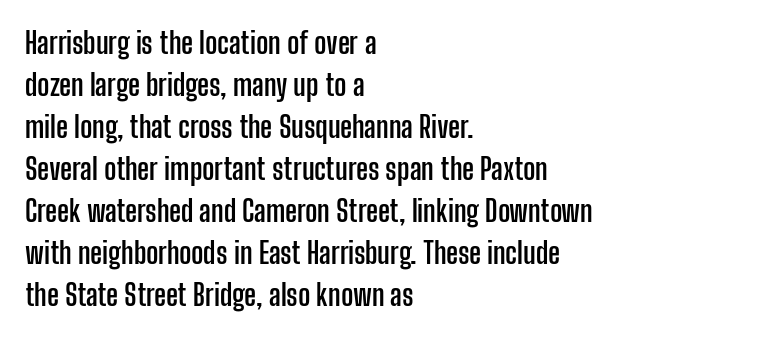
The image shows 29 px semibold, condensed sans-serif type, upright; set left-aligned, normal line spacing (1.45x), normal letter spacing, not underlined; low stroke contrast and a medium x-height.
